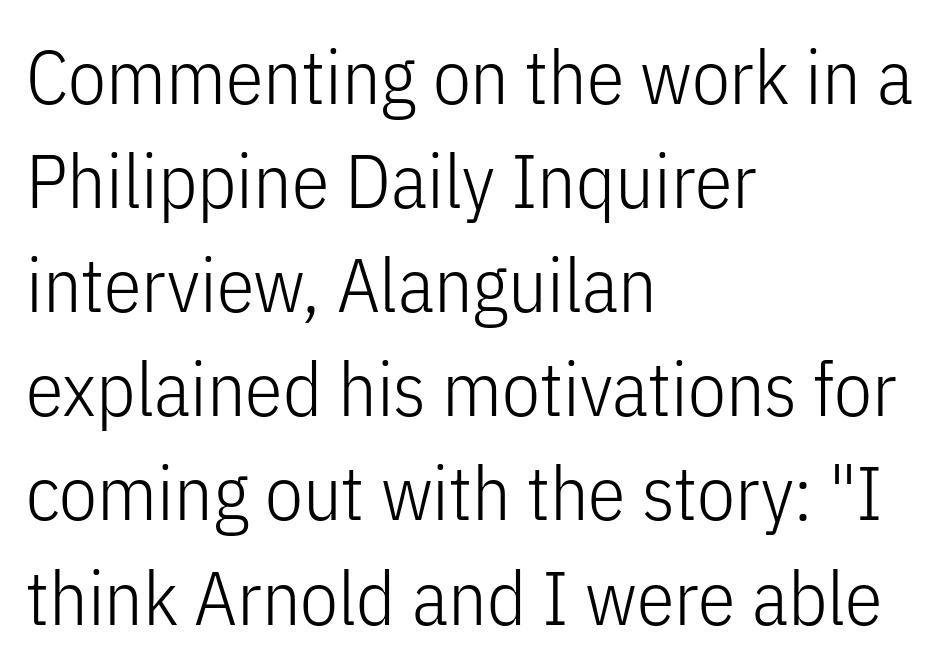
{"serif": "no", "italic": "no", "bold": "no", "weight": "light", "width": "condensed", "stroke_contrast": "low", "x_height": "medium", "monospaced": "no", "underline": "no", "align": "left", "line_spacing": "normal", "line_spacing_ratio": 1.37, "letter_spacing": "normal", "letter_spacing_em": 0.0, "glyph_px": 76}
